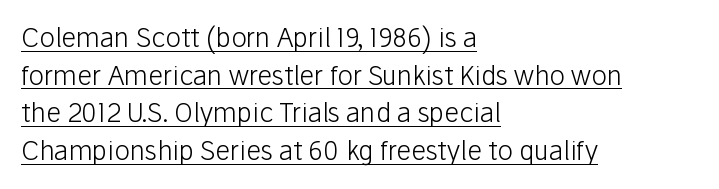
The image shows 26 px text type, upright; set left-aligned, normal line spacing (1.45x), normal letter spacing, underlined.
